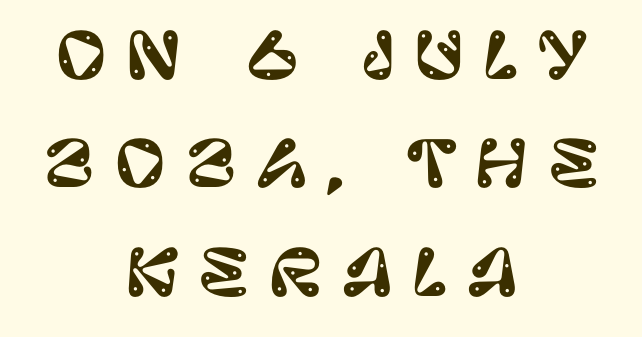
{"serif": "no", "width": "normal", "stroke_contrast": "low", "x_height": "large", "monospaced": "no", "underline": "no", "align": "center", "line_spacing_ratio": 1.72, "letter_spacing": "wide", "letter_spacing_em": 0.3, "glyph_px": 63}
